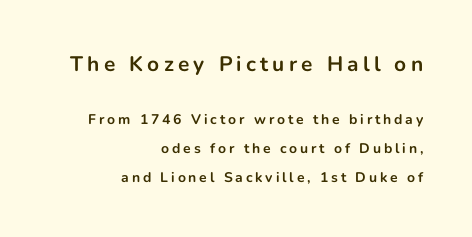
Q: Is the text bold? A: Yes.
Q: Is the text italic (slanted)? A: No, it is upright.
Q: Is the text underlined? A: No.
Q: How is the paragraph aligned? A: Right-aligned.
Q: Is the spacing between letters normal or unusually wide? A: Unusually wide.
Q: Is the spacing between lines tight, normal or loose? A: Loose.
Q: Which block of text is set in a larger size, the first (top) or the second (bottom)? A: The first (top) one.
